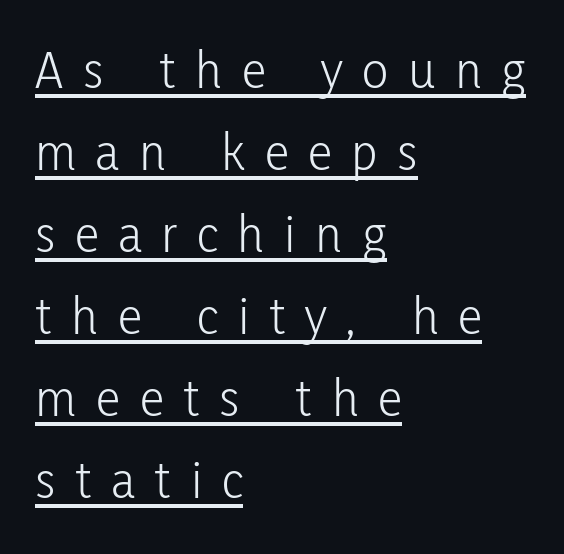
The image shows 55 px light, condensed sans-serif type, upright; set left-aligned, normal line spacing (1.49x), unusually wide letter spacing (+0.36 em), underlined; low stroke contrast and a medium x-height.
